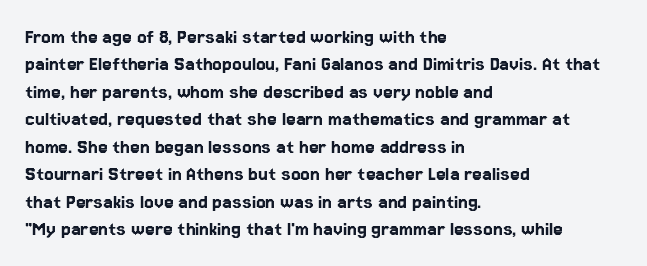
Letter spacing: default. Words float on clear page, feet unadorned. Every stem runs plumb, perpendicular to the baseline. Is there much room between lines? A standard amount, neither cramped nor airy. Reading down the block, your eye returns to a fixed left position each line.
